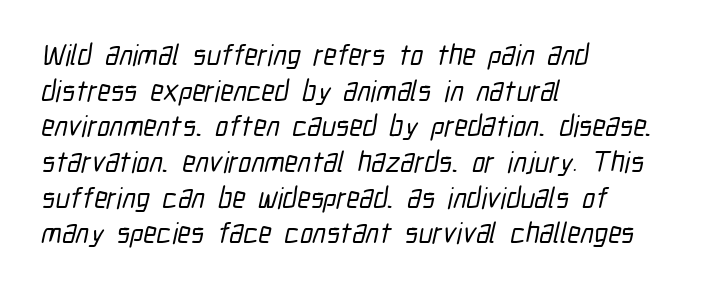
The image shows 29 px condensed sans-serif type; set left-aligned, line spacing 1.23x, normal letter spacing, not underlined; low stroke contrast and a medium x-height.
